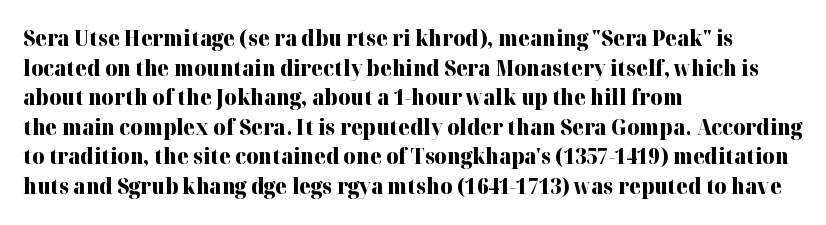
Q: Is the text bold? A: Yes.
Q: Is the text italic (slanted)? A: No, it is upright.
Q: Is the text underlined? A: No.
Q: How is the paragraph aligned? A: Left-aligned.
Q: Is the spacing between letters normal or unusually wide? A: Normal.
Q: Is the spacing between lines tight, normal or loose? A: Normal.
